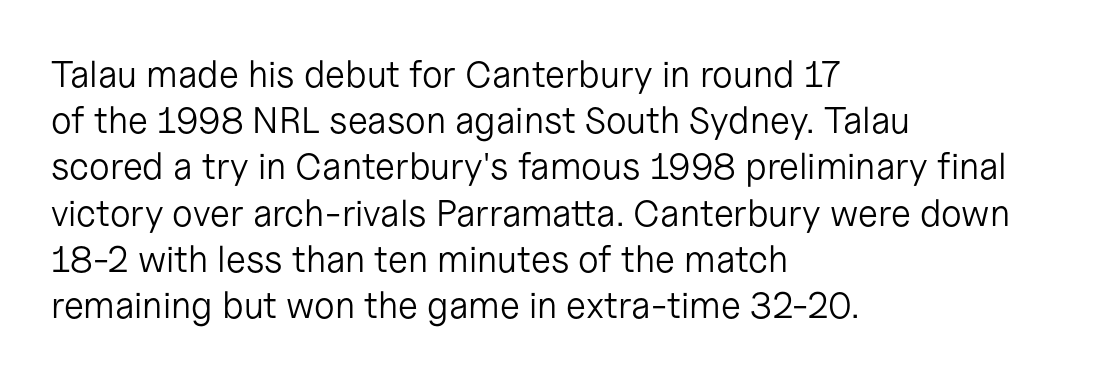
The image shows 37 px light sans-serif type, upright; set left-aligned, normal line spacing (1.25x), normal letter spacing, not underlined; low stroke contrast and a medium x-height.
